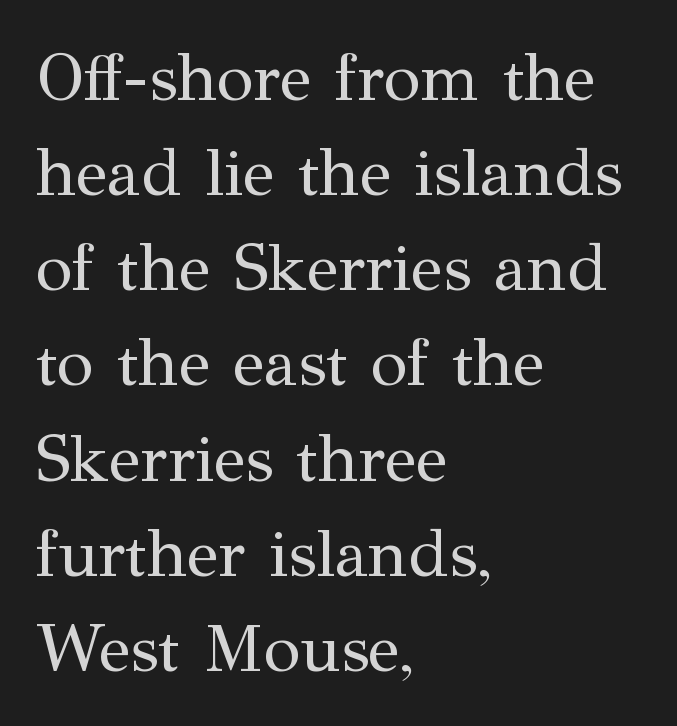
How would I describe the line gaps? Plain and ordinary. Looks like regular typesetting: each glyph gets only the width it needs. Is the block centered? No — it sits flush against the left margin. Does extra space separate the letters? No, they use regular spacing. Posture: vertical.
